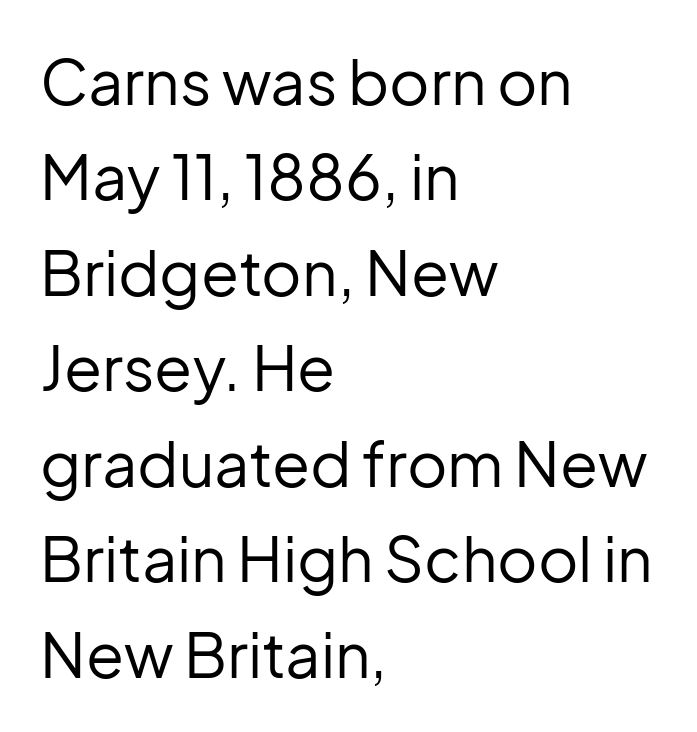
{"serif": "no", "italic": "no", "bold": "no", "weight": "regular", "width": "normal", "stroke_contrast": "low", "x_height": "medium", "monospaced": "no", "underline": "no", "align": "left", "line_spacing": "normal", "line_spacing_ratio": 1.54, "letter_spacing": "normal", "letter_spacing_em": 0.0, "glyph_px": 62}
